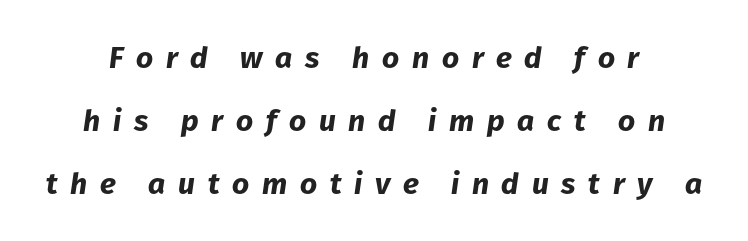
Q: Is the text bold? A: Yes.
Q: Is the text italic (slanted)? A: Yes, it leans right by about 8 degrees.
Q: Is the text underlined? A: No.
Q: Is the spacing between letters normal or unusually wide? A: Unusually wide.
Q: Is the spacing between lines tight, normal or loose? A: Loose.
Q: Width (condensed, normal, or wide)? A: Normal.
Q: Stroke contrast? A: Low.
Q: x-height? A: Medium.
Q: Monospaced? A: No.
